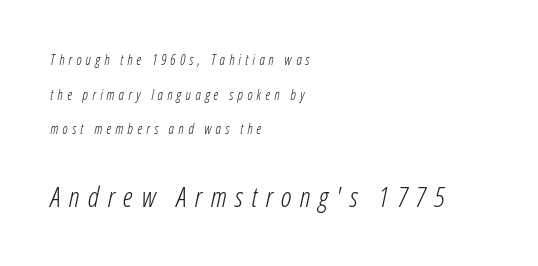
The image shows 28 px light, condensed type, italic (leaning right); set left-aligned, loose line spacing (2.48x), unusually wide letter spacing (+0.3 em), not underlined; the second (bottom) block is 2.0x larger; low stroke contrast and a medium x-height.
